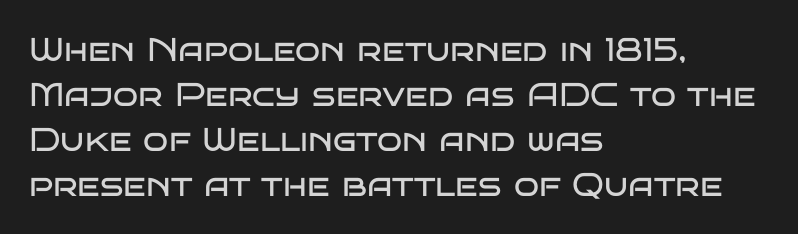
Is this a sans? Yes — the strokes have no serifs. No chunkiness to these letters — they're not bold. A classic flush-left, rag-right setting is used for this passage. How are the letters spaced? Ordinarily, with no added tracking. Check the space under the baseline: it is left empty.
